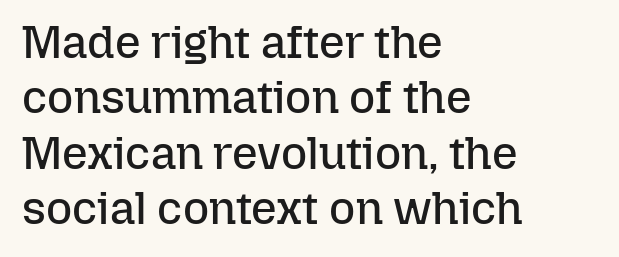
Weight: in the light-to-regular range. Here the glyphs are tracked normally, forming tight word shapes. Tall strokes in this sample are plumb rather than angled. The text block is weighted toward the left margin, trailing off unevenly rightward. Descender tails drop into unmarked territory.
